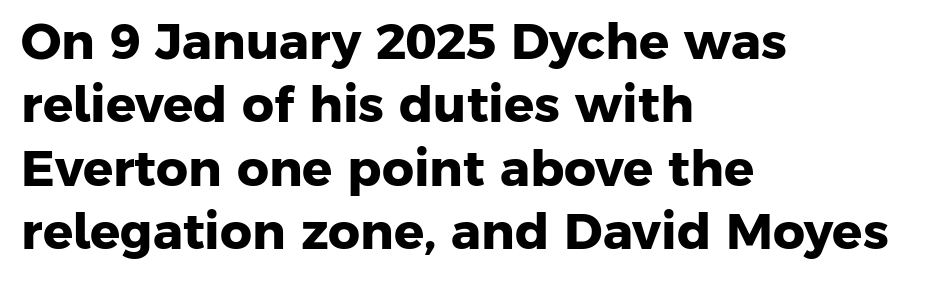
Words appear dense and cohesive because spacing is normal. The rendering uses natural spacing where letterforms have individual widths. Every letter is thick-stroked: bold, no question. Teacher's note: observe the even left margin — that is flush-left alignment. The foot of each line stays bare and open. The leading is moderate, giving the passage an even texture.
